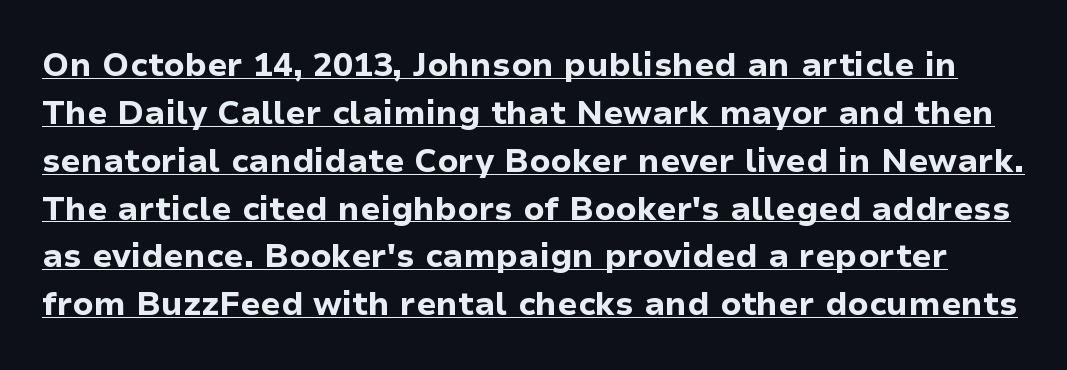
{"serif": "no", "italic": "no", "bold": "yes", "weight": "bold", "width": "normal", "stroke_contrast": "low", "x_height": "medium", "monospaced": "no", "underline": "yes", "line_spacing": "normal", "line_spacing_ratio": 1.45, "letter_spacing": "normal", "letter_spacing_em": 0.0, "glyph_px": 33}
